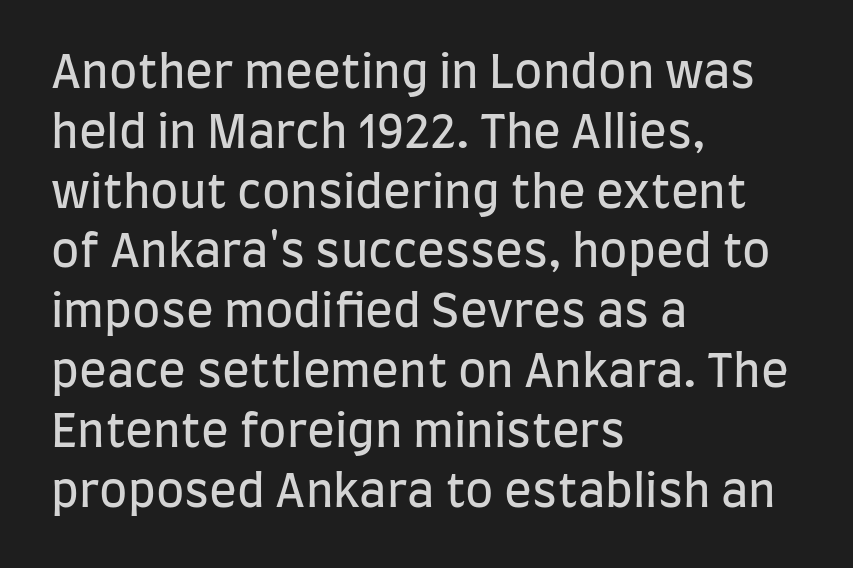
The image shows 46 px regular-weight, condensed sans-serif type, upright; set left-aligned, normal line spacing (1.3x), normal letter spacing, not underlined; low stroke contrast and a large x-height.
